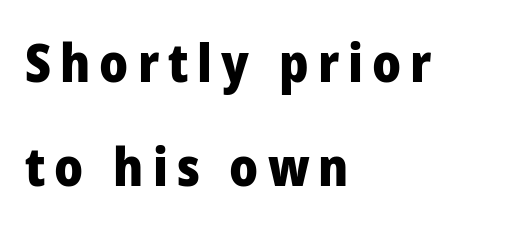
{"serif": "no", "italic": "no", "bold": "yes", "weight": "heavy", "width": "normal", "stroke_contrast": "low", "x_height": "medium", "monospaced": "no", "underline": "no", "align": "left", "line_spacing": "loose", "line_spacing_ratio": 1.97, "glyph_px": 53}
